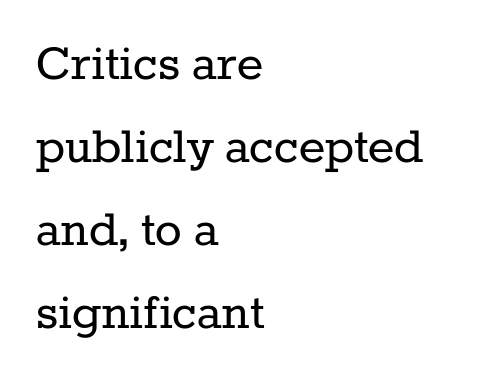
{"serif": "yes", "italic": "no", "bold": "no", "weight": "regular", "width": "normal", "stroke_contrast": "low", "x_height": "medium", "monospaced": "no", "underline": "no", "align": "left", "line_spacing": "normal", "line_spacing_ratio": 1.48, "letter_spacing": "normal", "letter_spacing_em": 0.0, "glyph_px": 56}
